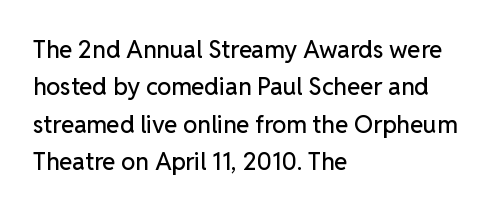
Quick note: interline space is typical. Ordinary non-slanted type is in use. The glyphs are unaccompanied by any horizontal stroke below them. The setting favours the left margin, as ordinary paragraphs usually do.
